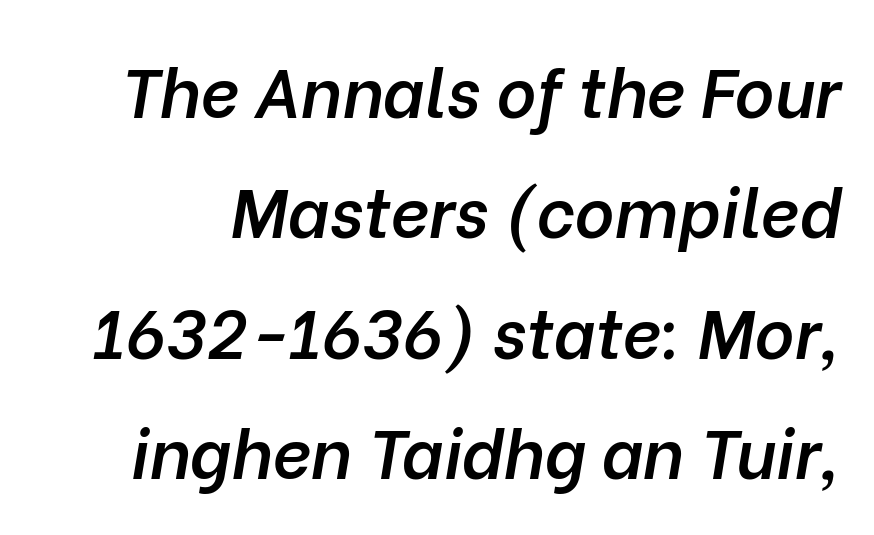
The image shows 68 px semibold type, italic (leaning right); set line spacing 1.77x, normal letter spacing, not underlined; low stroke contrast and a medium x-height.
